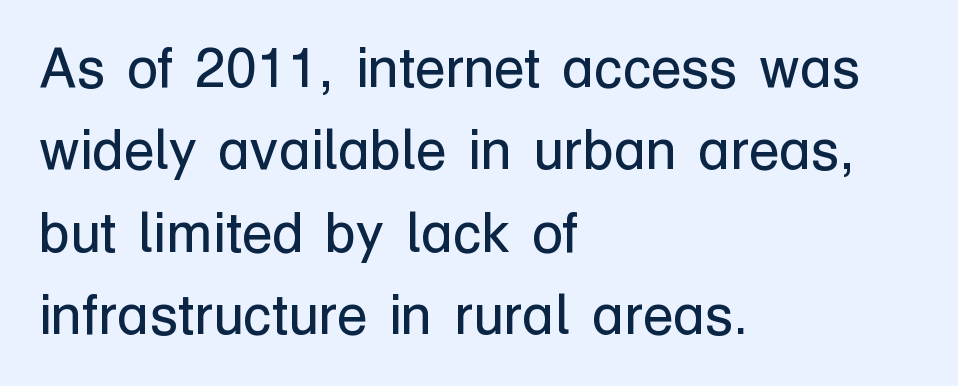
Compared with typical paragraphs, the rows here are spaced about the same. This sample uses plain, unmodified letter spacing. Leftover space on each line is placed entirely after the last word. Here the designer chose a conventional face with non-uniform glyph widths. No letter is thick-stroked: the sample isn't bold.
